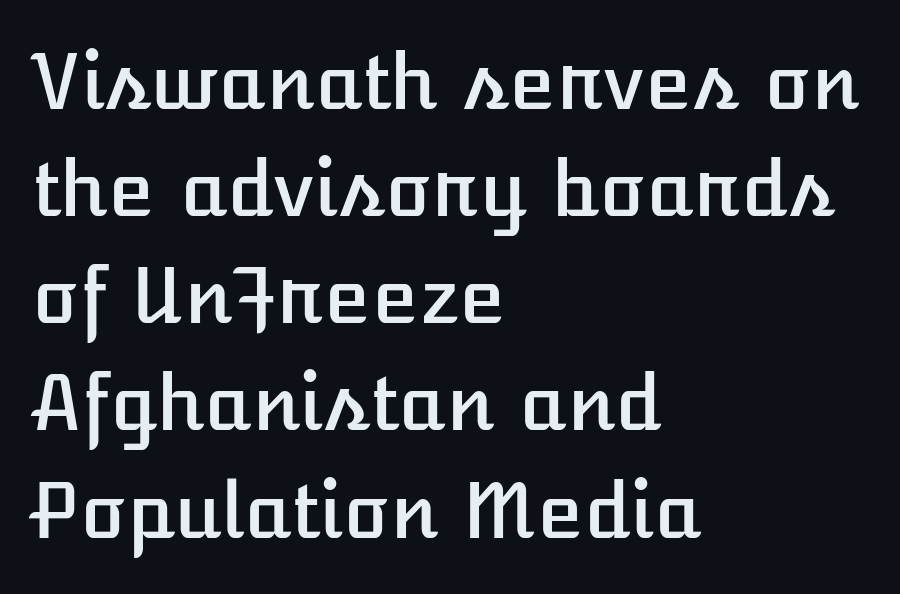
{"italic": "no", "width": "normal", "stroke_contrast": "low", "x_height": "medium", "monospaced": "no", "underline": "no", "align": "left", "line_spacing": "normal", "line_spacing_ratio": 1.41, "letter_spacing": "normal", "letter_spacing_em": 0.0, "glyph_px": 76}
